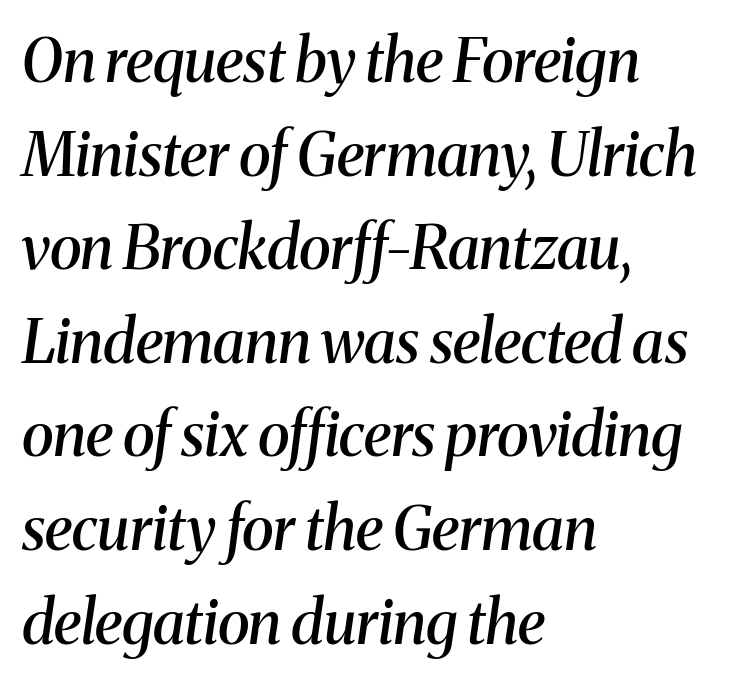
The image shows 60 px semibold serif type, italic (leaning right); set left-aligned, normal line spacing (1.56x), normal letter spacing, not underlined; medium stroke contrast and a medium x-height.
